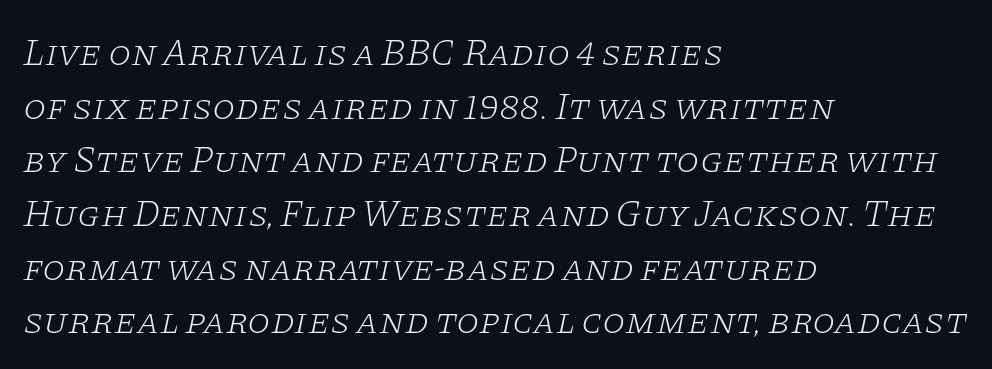
The image shows 37 px light, wide serif type, italic (leaning right); set left-aligned, normal line spacing (1.45x), normal letter spacing, not underlined; low stroke contrast and a large x-height.
